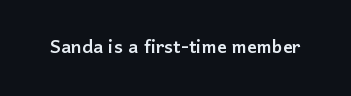
The image shows 24 px text type, upright; set normal letter spacing, not underlined.
